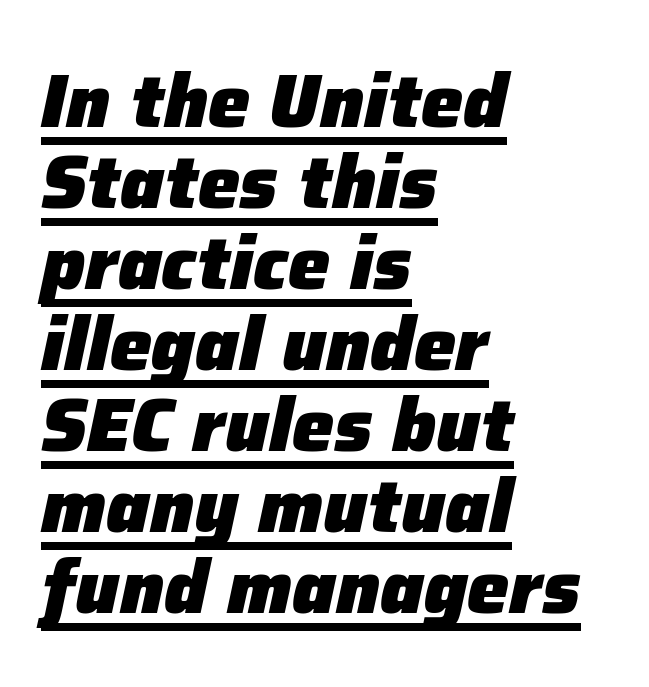
The image shows 75 px heavy type, italic (leaning right); set left-aligned, tight line spacing (1.08x), normal letter spacing, underlined; low stroke contrast and a medium x-height.
